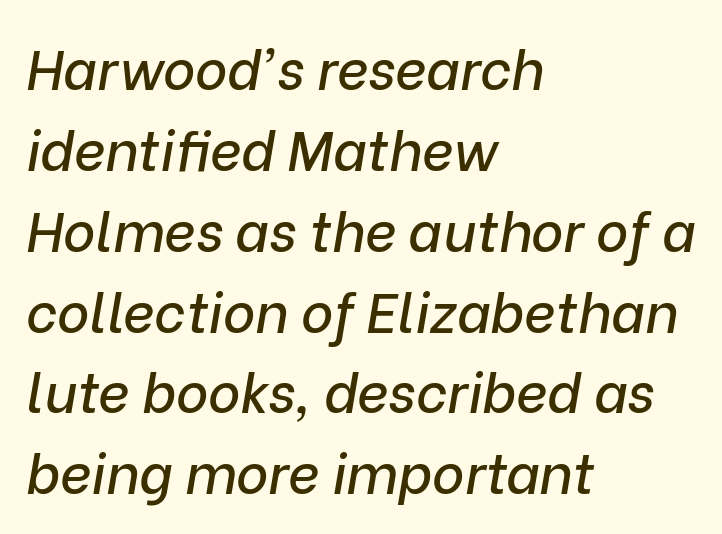
The image shows 55 px text type, italic (leaning right); set left-aligned, normal line spacing (1.47x), normal letter spacing, not underlined; low stroke contrast and a medium x-height.
